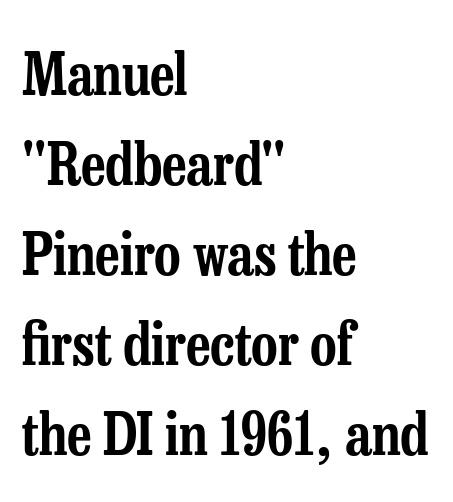
{"serif": "yes", "italic": "no", "width": "condensed", "stroke_contrast": "low", "x_height": "medium", "monospaced": "no", "underline": "no", "align": "left", "line_spacing": "normal", "line_spacing_ratio": 1.55, "letter_spacing": "normal", "letter_spacing_em": 0.0, "glyph_px": 58}
